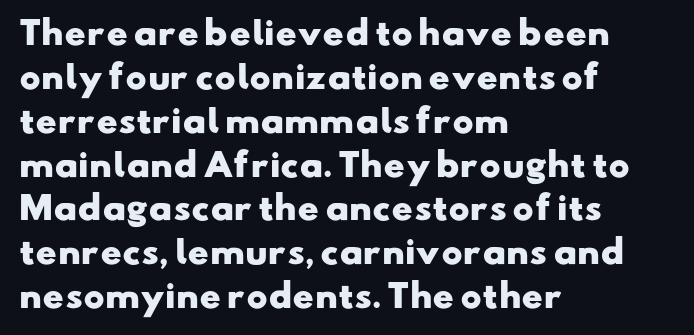
The image shows 32 px heavy, wide sans-serif type; set left-aligned, normal line spacing (1.37x), normal letter spacing, not underlined; low stroke contrast and a small x-height.
